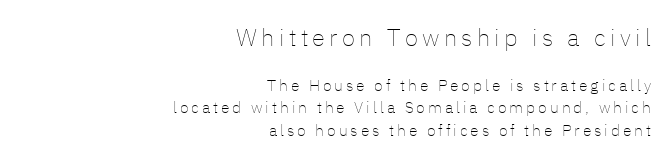
The image shows 24 px text type, upright; set right-aligned, normal line spacing (1.43x), not underlined; the first (top) block is 1.5x larger.
